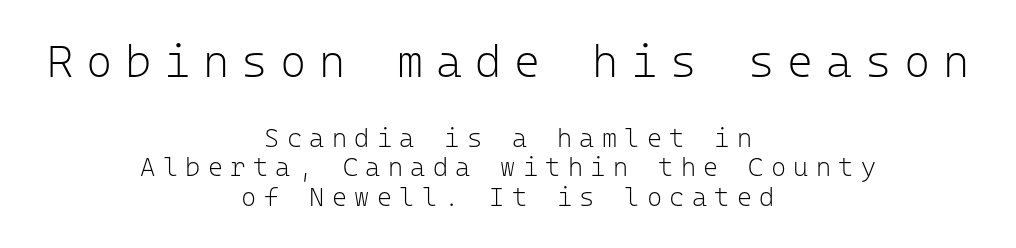
{"serif": "no", "italic": "no", "bold": "no", "weight": "light", "width": "normal", "stroke_contrast": "low", "x_height": "medium", "monospaced": "yes", "underline": "no", "align": "center", "line_spacing": "tight", "line_spacing_ratio": 1.13, "letter_spacing": "wide", "letter_spacing_em": 0.28, "larger_block": "first", "size_ratio": 1.73, "glyph_px": 45}
